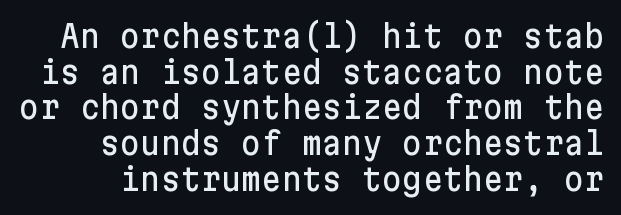
Q: Is the text italic (slanted)? A: No, it is upright.
Q: Is the typeface a serif or a sans-serif typeface? A: Sans-serif.
Q: Is the text underlined? A: No.
Q: Is the spacing between letters normal or unusually wide? A: Normal.
Q: Is the spacing between lines tight, normal or loose? A: Tight.
Q: Width (condensed, normal, or wide)? A: Normal.
Q: Stroke contrast? A: Low.
Q: x-height? A: Medium.
